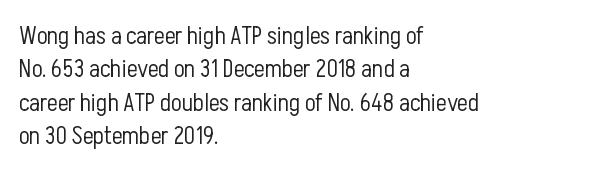
The image shows 25 px text type, upright; set left-aligned, normal line spacing (1.34x), normal letter spacing, not underlined.
